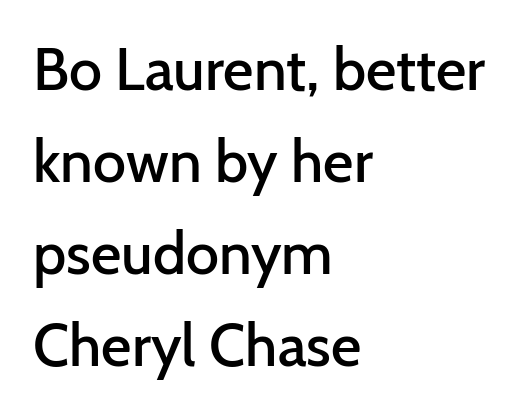
Observe the absence of serifs on each vertical stroke in this sample. The rendering uses a semibold face; strokes are thickened but not to full bold. Notice how the passage keeps a crisp vertical edge on the left only. Ordinary non-slanted type is in use. Rows of type keep a routine distance in the vertical direction.
